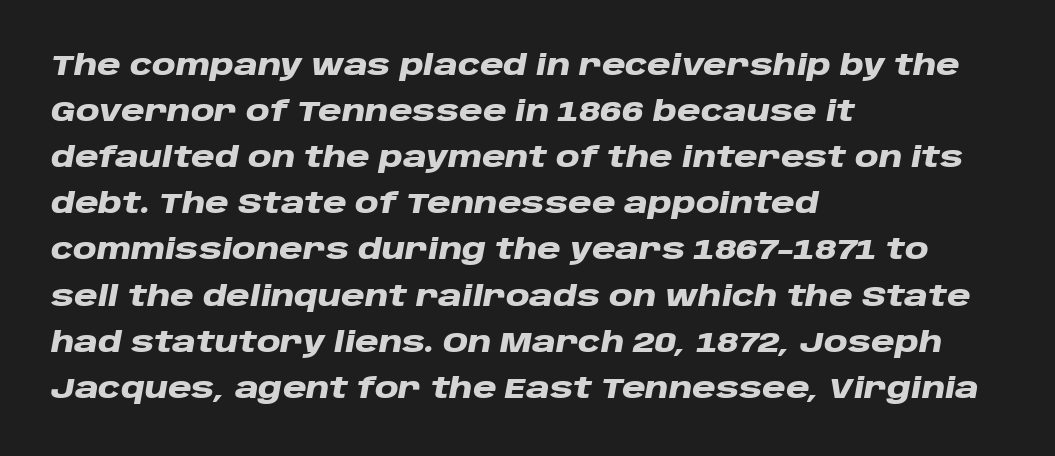
{"italic": "yes", "lean": "right", "slant_degrees": 10, "bold": "yes", "weight": "heavy", "width": "wide", "stroke_contrast": "low", "x_height": "large", "monospaced": "no", "underline": "no", "align": "left", "line_spacing": "normal", "line_spacing_ratio": 1.59, "letter_spacing": "normal", "letter_spacing_em": 0.0, "glyph_px": 29}
